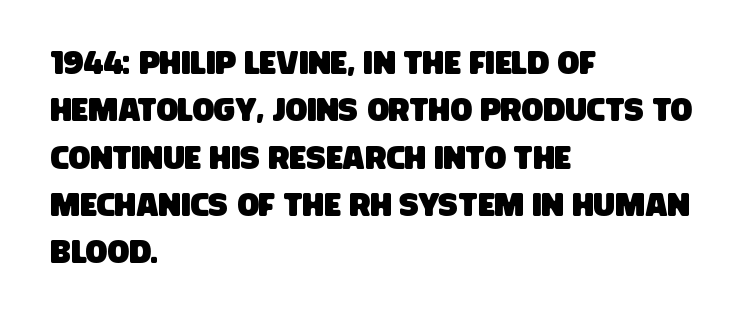
In CSS terms this would be text-align: left. You can tell from the bare stems that sans-serif type was used. Reading down the column, the eye jumps a familiar distance to each next line. The strip under each line holds only bare page. These lines are rendered in a variable-pitch font. Tracking value appears to be zero — textbook default spacing.
